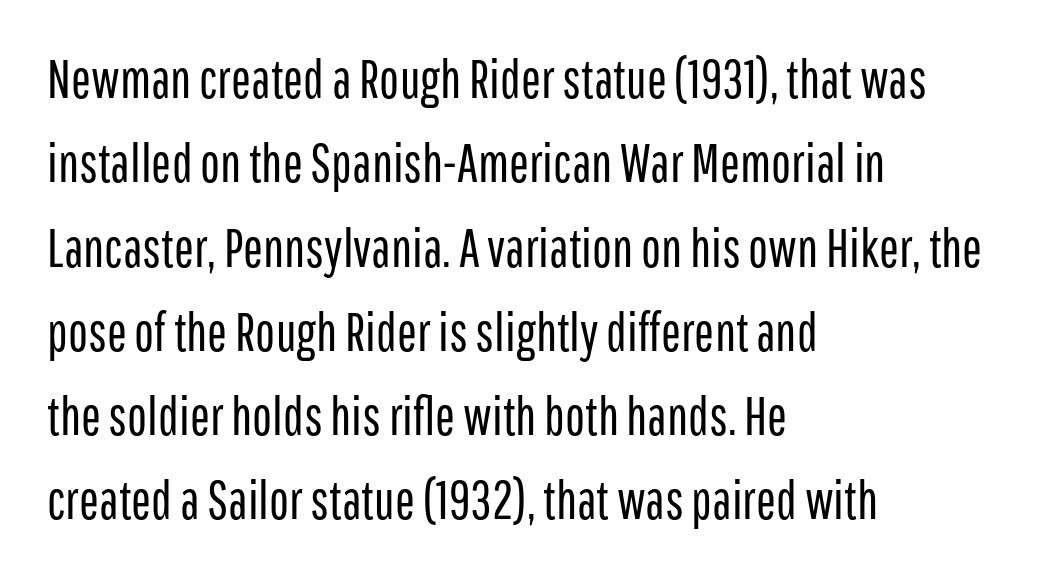
The image shows 53 px regular-weight, condensed sans-serif type, upright; set left-aligned, normal line spacing (1.59x), normal letter spacing, not underlined; low stroke contrast and a medium x-height.
